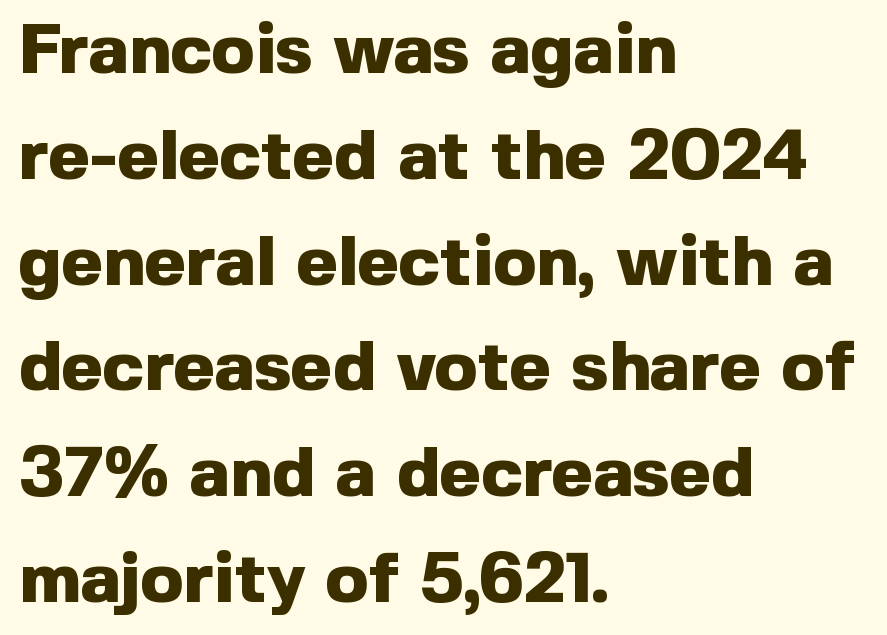
The rendering shows plain stroke endings on the letterforms — a sans-serif design. The rendering uses natural spacing where letterforms have individual widths. Visually the block forms a straight wall on the left and a jagged coastline on the right. Bold? Absolutely — the strokes are thick and heavy.
